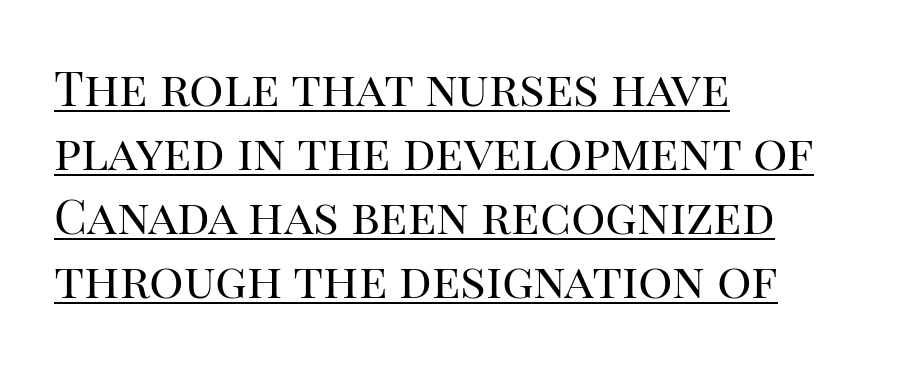
{"serif": "yes", "italic": "no", "bold": "no", "weight": "regular", "width": "normal", "stroke_contrast": "high", "x_height": "large", "monospaced": "no", "underline": "yes", "align": "left", "line_spacing": "normal", "line_spacing_ratio": 1.33, "letter_spacing": "normal", "letter_spacing_em": 0.0, "glyph_px": 48}
